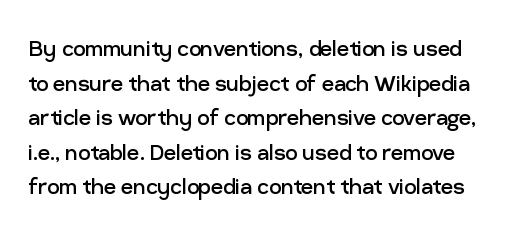
Q: Is the text bold? A: No.
Q: Is the text italic (slanted)? A: No, it is upright.
Q: Is the text underlined? A: No.
Q: Is the spacing between letters normal or unusually wide? A: Normal.
Q: Is the spacing between lines tight, normal or loose? A: Normal.
